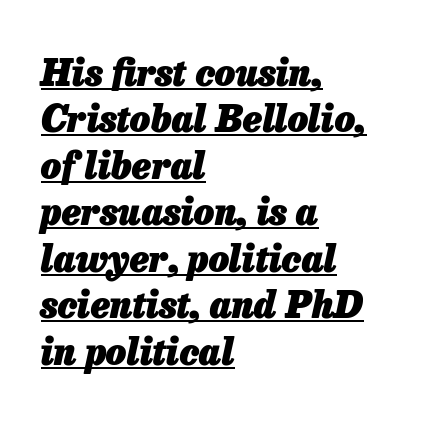
The image shows 36 px heavy type, italic (leaning right); set left-aligned, normal line spacing (1.29x), normal letter spacing, underlined; low stroke contrast and a medium x-height.
